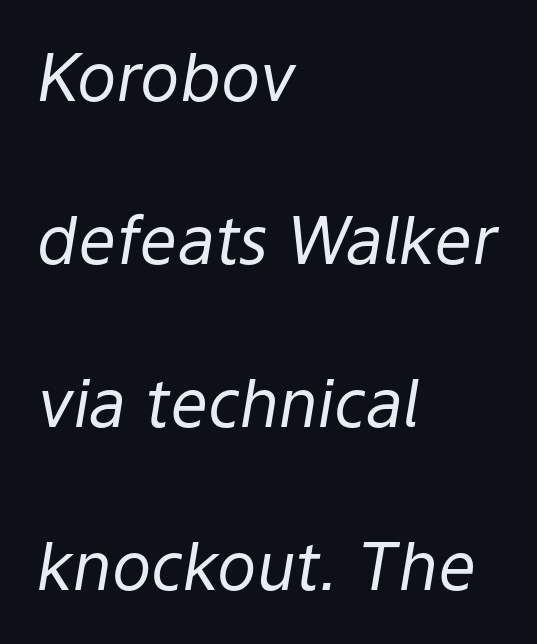
{"italic": "yes", "lean": "right", "slant_degrees": 9, "bold": "no", "weight": "regular", "width": "normal", "stroke_contrast": "low", "x_height": "medium", "monospaced": "no", "underline": "no", "align": "left", "line_spacing": "loose", "line_spacing_ratio": 2.47, "letter_spacing": "normal", "letter_spacing_em": 0.0, "glyph_px": 66}
